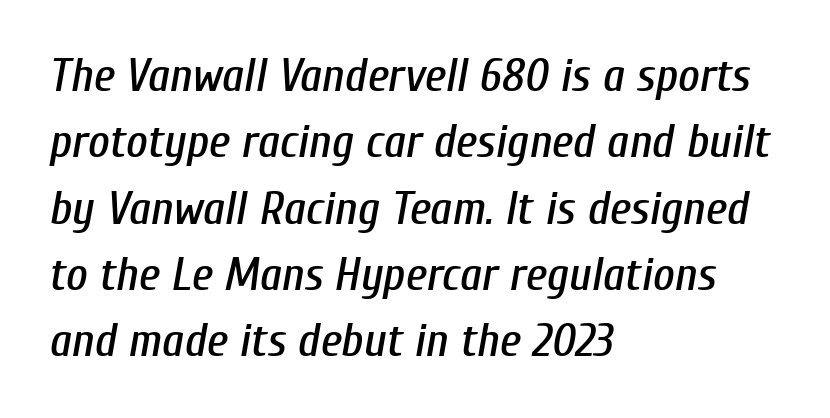
Leading matches the norm, producing a regular column. Quick note: italic. You could not count columns in this text — the font is proportionally spaced. Honestly, there is no underline to notice here at all. Casual observation: everything's shoved over to the left.
